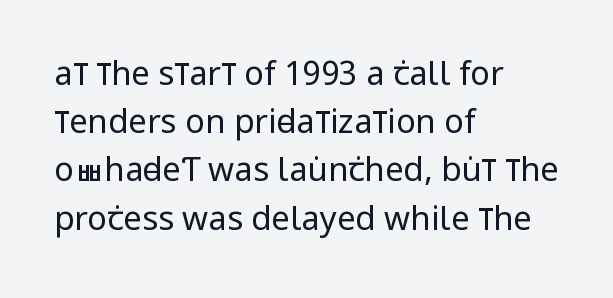
Q: Is the text bold? A: No.
Q: Is the text italic (slanted)? A: No, it is upright.
Q: Is the typeface a serif or a sans-serif typeface? A: Sans-serif.
Q: Is the text underlined? A: No.
Q: How is the paragraph aligned? A: Left-aligned.
Q: Is the spacing between letters normal or unusually wide? A: Normal.
Q: Is the spacing between lines tight, normal or loose? A: Normal.
Q: Width (condensed, normal, or wide)? A: Condensed.
Q: Stroke contrast? A: Low.
Q: x-height? A: Large.
Q: Monospaced? A: No.
